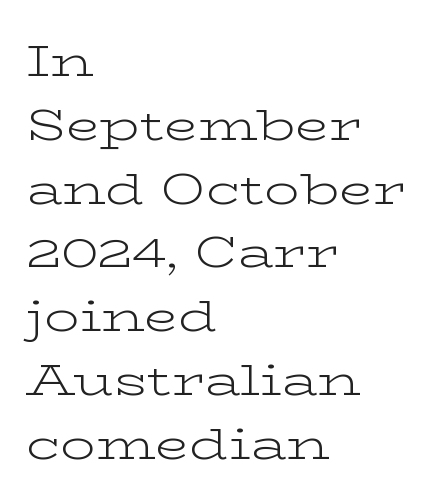
{"serif": "yes", "italic": "no", "bold": "no", "weight": "light", "width": "wide", "stroke_contrast": "low", "x_height": "medium", "monospaced": "no", "underline": "no", "align": "left", "line_spacing": "normal", "line_spacing_ratio": 1.45, "letter_spacing": "normal", "letter_spacing_em": 0.0, "glyph_px": 44}
